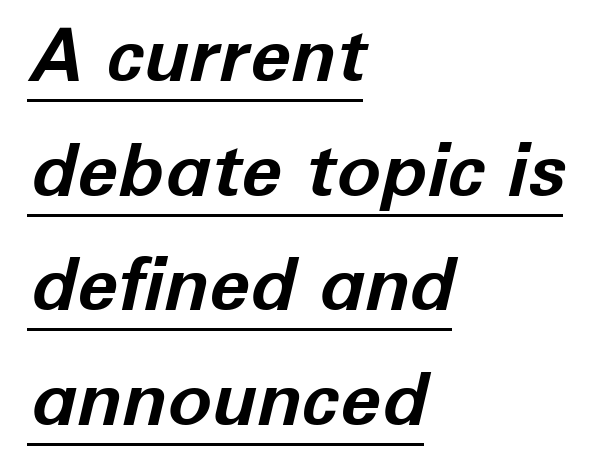
Does the leading feel generous? No, just average. In terms of weight, the rendering is a true, heavy bold. Does the copy run flush right? No — it runs flush left. The rendering uses natural spacing where letterforms have individual widths. Characters follow at the spacing the type designer built in. The rendering applies a slant to the glyphs.
